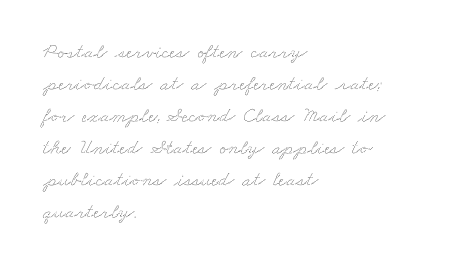
Quick note: interline space is typical. If you drew a ruler down the left edge, every line would touch it. Here the glyphs are tracked normally, forming tight word shapes. Words float on clear page, feet unadorned.
